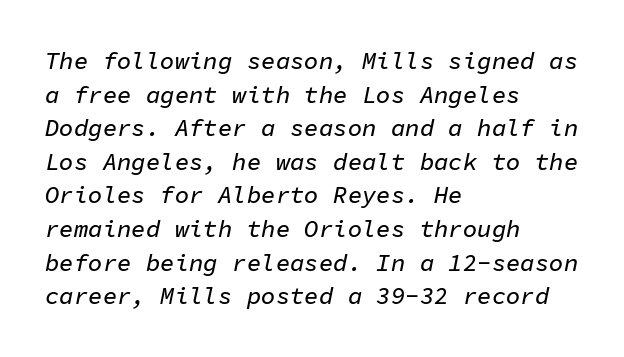
Regarding leading, the lines here are spaced in the standard way. Beneath every word, the page is bare. Spacing between characters is what you'd get straight out of the box. Layout note: lines flush left.
